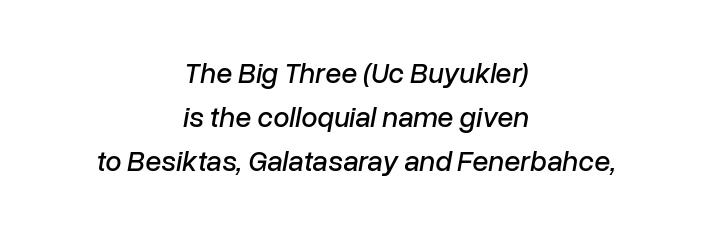
Style check: oblique. Compared with typical paragraphs, the rows here are spaced about the same. This sample has the flowing, uneven cadence of proportional lettering. You could call the tracking neutral — neither tight nor loose.
